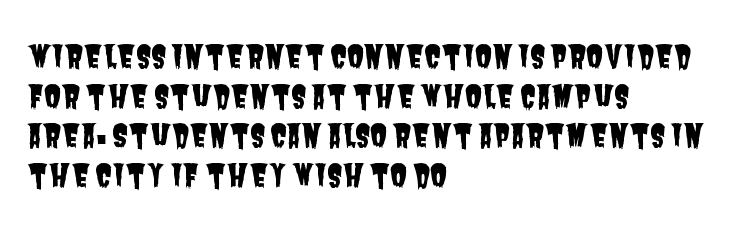
Type style note: lacks serifs. All the whitespace from short lines collects on the right. Observe the ordinary spacing: letters are neighbours, not strangers. The space between consecutive lines is moderate.
